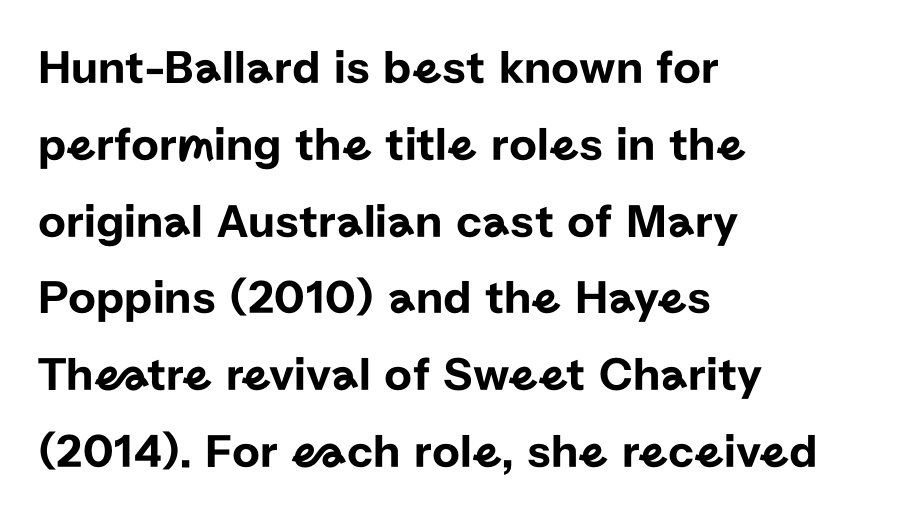
The typography opts for an upright posture over an oblique one. Tracking value appears to be zero — textbook default spacing. Whoever set this chose a conventional vertical rhythm. Each line starts at the same left margin while the right side varies. Clear beneath every line of the passage. These lines are composed in type without serifs.
